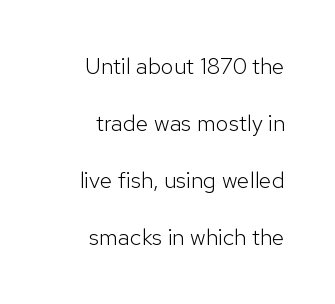
Q: Is the text bold? A: No.
Q: Is the text italic (slanted)? A: No, it is upright.
Q: Is the text underlined? A: No.
Q: How is the paragraph aligned? A: Right-aligned.
Q: Is the spacing between letters normal or unusually wide? A: Normal.
Q: Is the spacing between lines tight, normal or loose? A: Loose.
